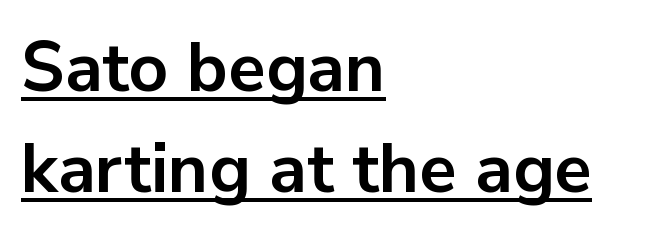
Q: Is the text bold? A: Yes.
Q: Is the text italic (slanted)? A: No, it is upright.
Q: Is the typeface a serif or a sans-serif typeface? A: Sans-serif.
Q: Is the text underlined? A: Yes.
Q: How is the paragraph aligned? A: Left-aligned.
Q: Is the spacing between letters normal or unusually wide? A: Normal.
Q: Is the spacing between lines tight, normal or loose? A: Normal.
Q: Width (condensed, normal, or wide)? A: Normal.
Q: Stroke contrast? A: Low.
Q: x-height? A: Medium.
Q: Monospaced? A: No.
